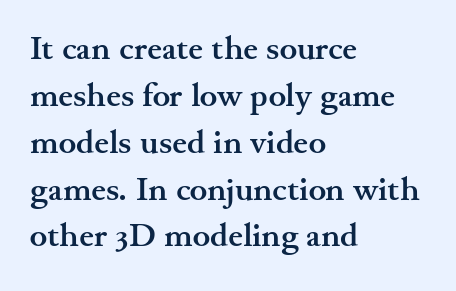
Line starts are locked; line ends wander. The rendering uses a bold face; every stroke is thick and dark. Is this a fixed-width face? No — the glyphs have proportional, varying widths. Between one letter and the next there's only the usual sliver of space. Just letters on the line, the space beneath them empty. The line-height multiplier appears to be the usual default.
